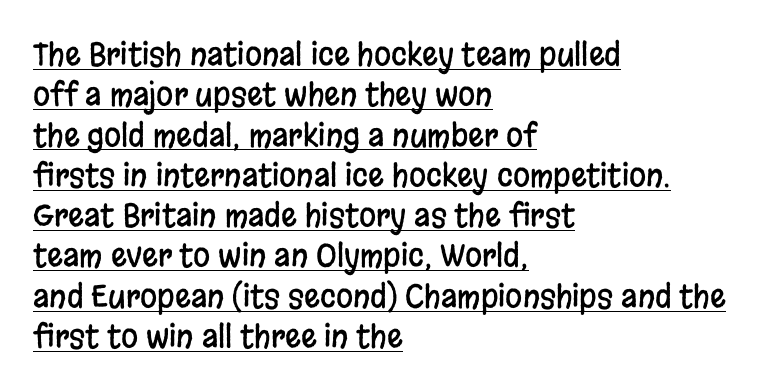
Emphasis is given by a line drawn under the lettering. In terms of leading, this rendering sits right in the middle. Is the letter spacing exaggerated? No — it looks like the ordinary default. Casual observation: everything's shoved over to the left.
